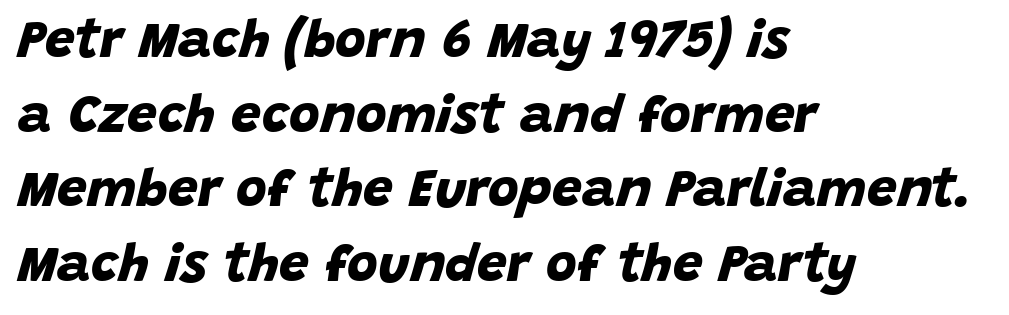
The image shows 53 px bold sans-serif type; set left-aligned, normal line spacing (1.41x), normal letter spacing, not underlined; low stroke contrast and a large x-height.
